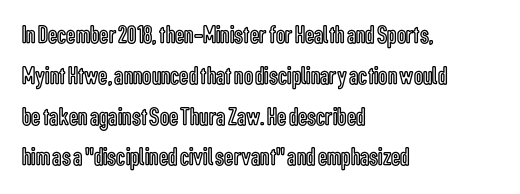
Q: Is the text italic (slanted)? A: No, it is upright.
Q: Is the text underlined? A: No.
Q: How is the paragraph aligned? A: Left-aligned.
Q: Is the spacing between letters normal or unusually wide? A: Normal.
Q: Is the spacing between lines tight, normal or loose? A: Normal.
